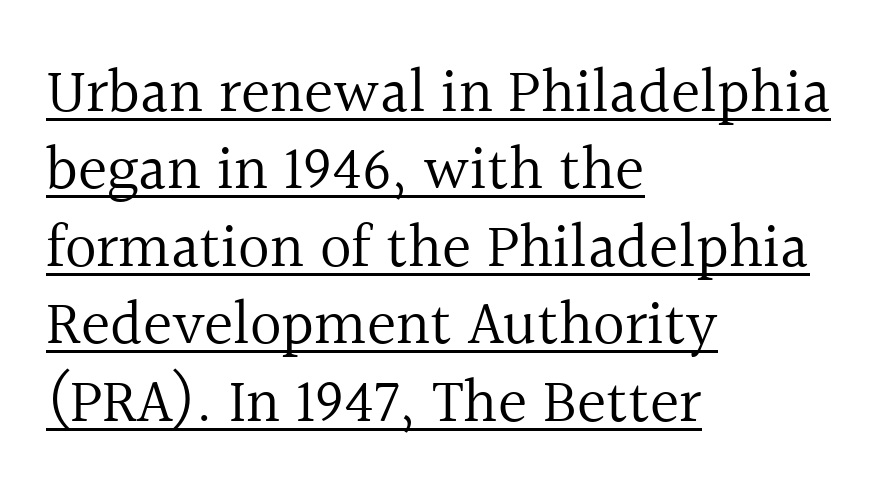
Q: Is the text bold? A: No.
Q: Is the text italic (slanted)? A: No, it is upright.
Q: Is the typeface a serif or a sans-serif typeface? A: Serif.
Q: Is the text underlined? A: Yes.
Q: How is the paragraph aligned? A: Left-aligned.
Q: Is the spacing between letters normal or unusually wide? A: Normal.
Q: Is the spacing between lines tight, normal or loose? A: Normal.
Q: Width (condensed, normal, or wide)? A: Normal.
Q: x-height? A: Medium.
Q: Monospaced? A: No.
